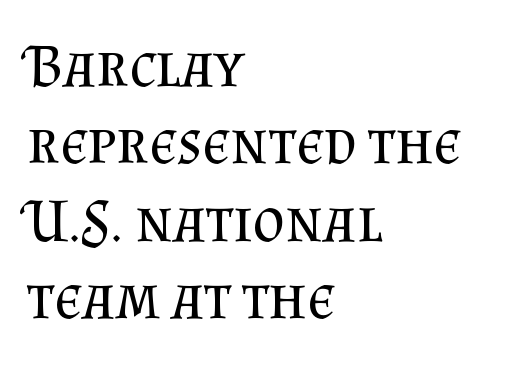
The image shows 62 px regular-weight serif type, upright; set left-aligned, normal line spacing (1.25x), normal letter spacing, not underlined; medium stroke contrast and a small x-height.
